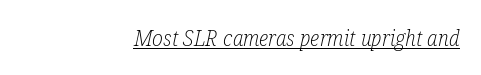
Q: Is the text bold? A: No.
Q: Is the text italic (slanted)? A: Yes, it leans right by about 12 degrees.
Q: Is the text underlined? A: Yes.
Q: How is the paragraph aligned? A: Right-aligned.
Q: Is the spacing between letters normal or unusually wide? A: Normal.
